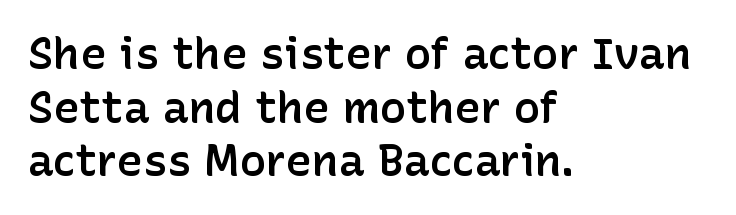
{"serif": "no", "italic": "no", "bold": "semi", "weight": "semibold", "width": "normal", "stroke_contrast": "low", "x_height": "medium", "monospaced": "no", "underline": "no", "align": "left", "line_spacing_ratio": 1.22, "letter_spacing": "normal", "letter_spacing_em": 0.0, "glyph_px": 44}
